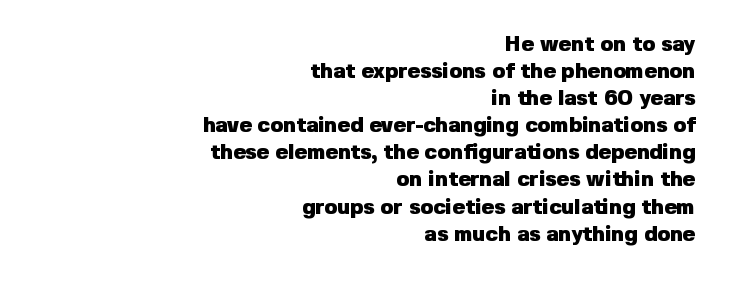
{"italic": "no", "bold": "yes", "underline": "no", "align": "right", "line_spacing": "normal", "line_spacing_ratio": 1.29, "letter_spacing": "normal", "letter_spacing_em": 0.0, "glyph_px": 21}
